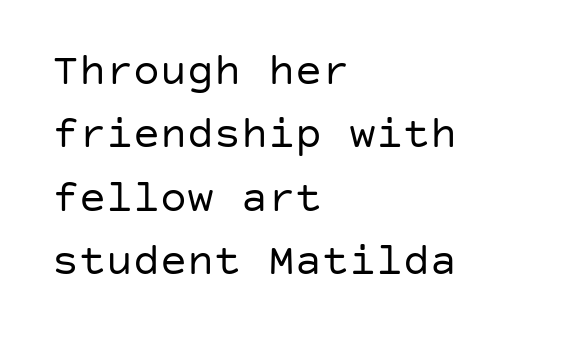
Q: Is the text bold? A: No.
Q: Is the text italic (slanted)? A: No, it is upright.
Q: Is the typeface a serif or a sans-serif typeface? A: Sans-serif.
Q: Is the text underlined? A: No.
Q: How is the paragraph aligned? A: Left-aligned.
Q: Is the spacing between letters normal or unusually wide? A: Normal.
Q: Is the spacing between lines tight, normal or loose? A: Normal.
Q: Width (condensed, normal, or wide)? A: Normal.
Q: Stroke contrast? A: Low.
Q: x-height? A: Large.
